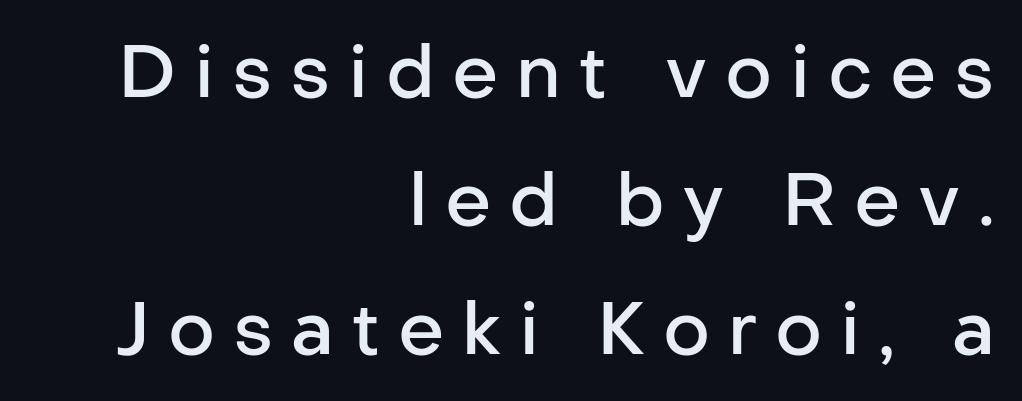
{"serif": "no", "italic": "no", "bold": "semi", "weight": "semibold", "width": "normal", "stroke_contrast": "low", "x_height": "medium", "monospaced": "no", "underline": "no", "align": "right", "line_spacing_ratio": 1.76, "letter_spacing": "wide", "letter_spacing_em": 0.24, "glyph_px": 73}
